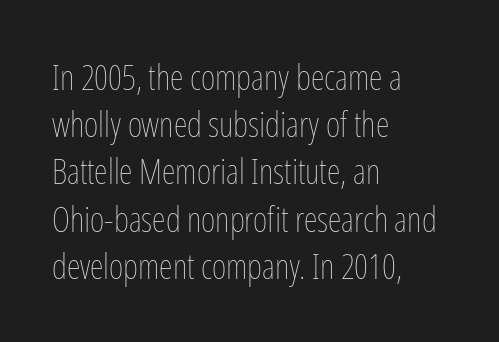
The image shows 35 px thin, condensed type, upright; set left-aligned, normal line spacing (1.35x), normal letter spacing, not underlined; low stroke contrast and a medium x-height.
